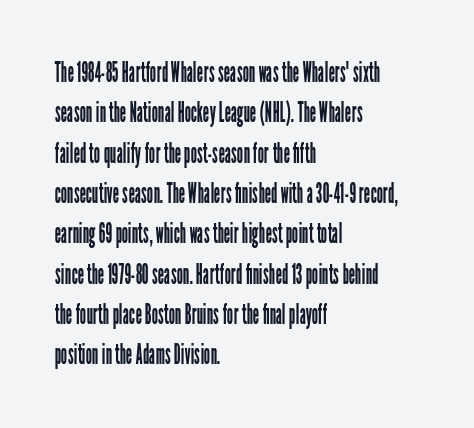
The image shows 28 px regular-weight, condensed sans-serif type, upright; set left-aligned, normal line spacing (1.44x), normal letter spacing, not underlined; low stroke contrast and a medium x-height.
